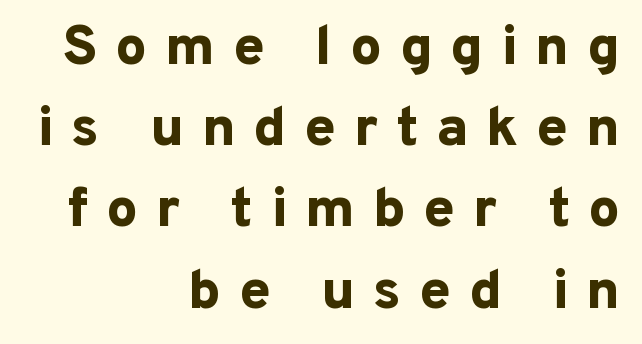
{"serif": "no", "italic": "no", "bold": "yes", "weight": "bold", "width": "normal", "stroke_contrast": "low", "x_height": "medium", "monospaced": "no", "underline": "no", "align": "right", "line_spacing": "normal", "line_spacing_ratio": 1.45, "letter_spacing": "wide", "letter_spacing_em": 0.32, "glyph_px": 56}
